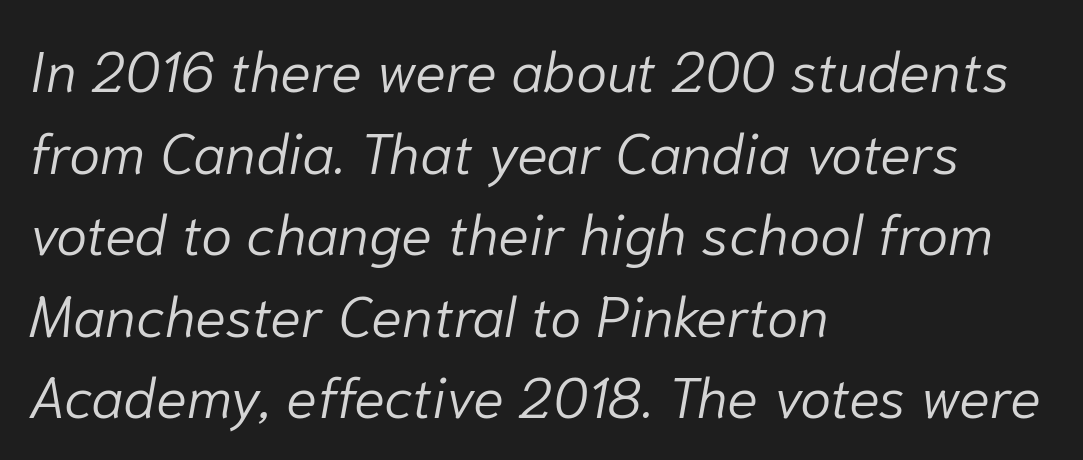
Q: Is the text bold? A: No.
Q: Is the text italic (slanted)? A: Yes, it leans right by about 10 degrees.
Q: Is the text underlined? A: No.
Q: How is the paragraph aligned? A: Left-aligned.
Q: Is the spacing between letters normal or unusually wide? A: Normal.
Q: Is the spacing between lines tight, normal or loose? A: Normal.
Q: Width (condensed, normal, or wide)? A: Normal.
Q: Stroke contrast? A: Low.
Q: x-height? A: Medium.
Q: Monospaced? A: No.
